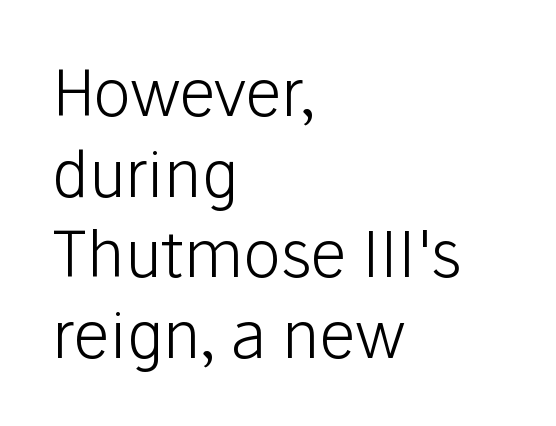
Typeset ragged right — the left edge is the straight one. The type sits square on the baseline with zero lean. These lines sit exactly where default settings would place them. The specimen omits any rule beneath the text block's lines. Inter-character spacing is left at the font's built-in metrics. The designer went with a sans here, leaving each stem footless.
